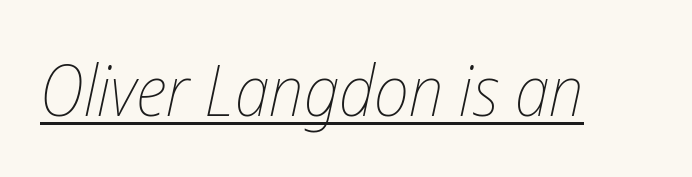
Q: Is the text bold? A: No.
Q: Is the text italic (slanted)? A: Yes, it leans right by about 12 degrees.
Q: Is the text underlined? A: Yes.
Q: Is the spacing between letters normal or unusually wide? A: Normal.
Q: Width (condensed, normal, or wide)? A: Condensed.
Q: Stroke contrast? A: Low.
Q: x-height? A: Medium.
Q: Monospaced? A: No.
